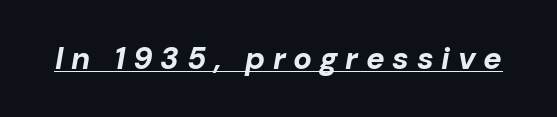
{"italic": "yes", "lean": "right", "slant_degrees": 10, "bold": "yes", "weight": "bold", "width": "normal", "stroke_contrast": "low", "x_height": "medium", "monospaced": "no", "underline": "yes", "letter_spacing": "wide", "letter_spacing_em": 0.25, "glyph_px": 31}
